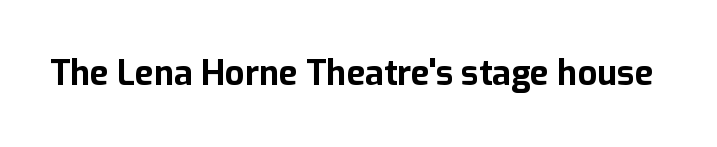
The image shows 34 px bold sans-serif type, upright; set normal letter spacing, not underlined; low stroke contrast and a medium x-height.
